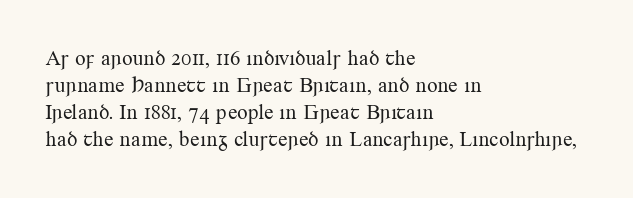
The image shows 21 px text type, upright; set left-aligned, normal line spacing (1.29x), normal letter spacing, not underlined.
